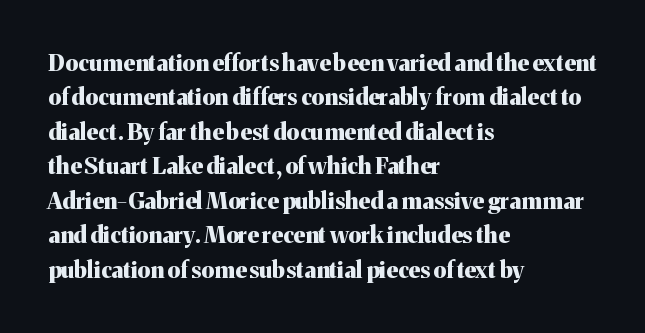
Q: Is the text bold? A: Yes.
Q: Is the text italic (slanted)? A: No, it is upright.
Q: Is the text underlined? A: No.
Q: How is the paragraph aligned? A: Left-aligned.
Q: Is the spacing between letters normal or unusually wide? A: Normal.
Q: Is the spacing between lines tight, normal or loose? A: Normal.
